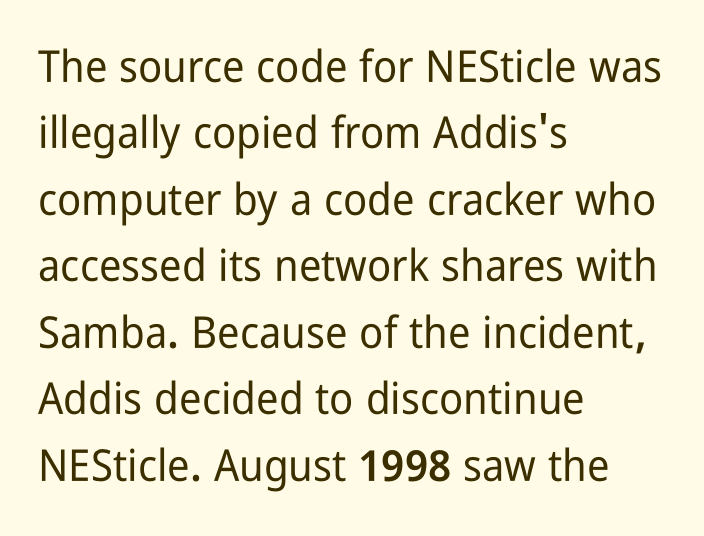
Q: Is the text italic (slanted)? A: No, it is upright.
Q: Is the typeface a serif or a sans-serif typeface? A: Sans-serif.
Q: Is the text underlined? A: No.
Q: How is the paragraph aligned? A: Left-aligned.
Q: Is the spacing between letters normal or unusually wide? A: Normal.
Q: Is the spacing between lines tight, normal or loose? A: Normal.
Q: Width (condensed, normal, or wide)? A: Condensed.
Q: Stroke contrast? A: Low.
Q: x-height? A: Medium.
Q: Monospaced? A: No.
